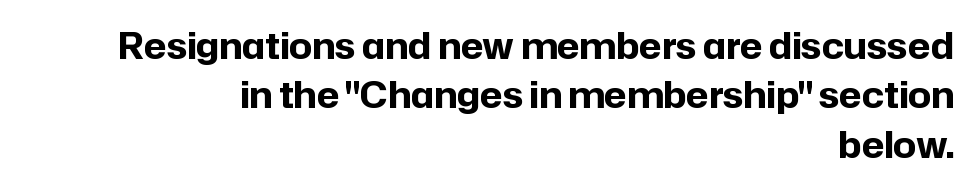
{"serif": "no", "italic": "no", "bold": "yes", "weight": "bold", "width": "normal", "stroke_contrast": "low", "x_height": "medium", "monospaced": "no", "underline": "no", "align": "right", "line_spacing": "normal", "line_spacing_ratio": 1.37, "letter_spacing": "normal", "letter_spacing_em": 0.0, "glyph_px": 36}
